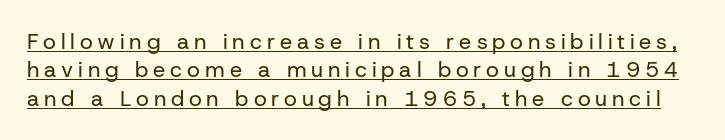
The image shows 22 px text type, upright; set normal line spacing (1.29x), unusually wide letter spacing (+0.22 em), underlined.
